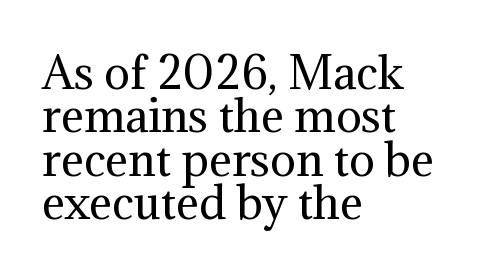
{"serif": "yes", "italic": "no", "bold": "no", "weight": "regular", "width": "normal", "stroke_contrast": "medium", "x_height": "medium", "monospaced": "no", "underline": "no", "align": "left", "line_spacing": "tight", "line_spacing_ratio": 1.01, "letter_spacing": "normal", "letter_spacing_em": 0.0, "glyph_px": 43}
